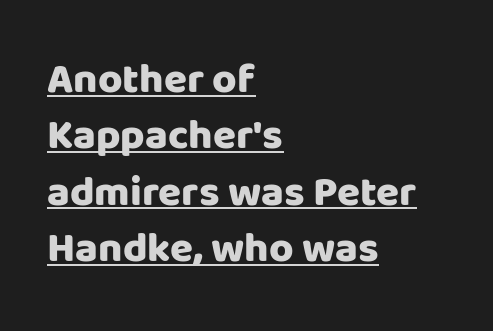
{"serif": "no", "italic": "no", "bold": "yes", "weight": "heavy", "width": "normal", "stroke_contrast": "low", "x_height": "large", "monospaced": "no", "underline": "yes", "align": "left", "line_spacing": "normal", "line_spacing_ratio": 1.34, "letter_spacing": "normal", "letter_spacing_em": 0.0, "glyph_px": 42}
